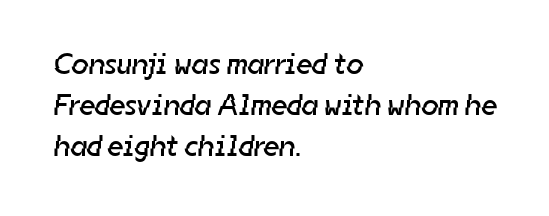
What kind of face is this? One without serifs — a sans. Typeset ragged right — the left edge is the straight one. Each word holds together tightly as a unit, with standard inter-letter gaps. A bare baseline throughout the passage.
